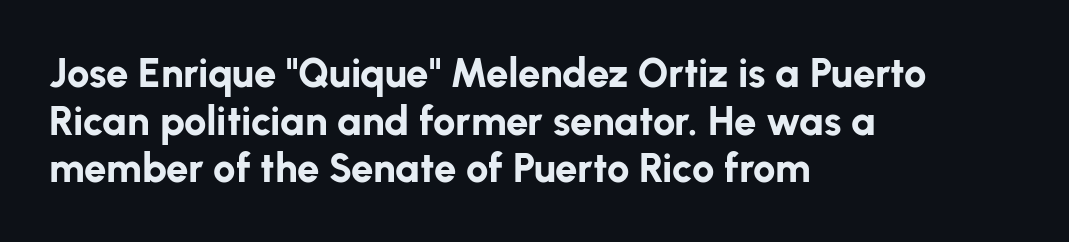
Q: Is the text bold? A: Yes.
Q: Is the text italic (slanted)? A: No, it is upright.
Q: Is the typeface a serif or a sans-serif typeface? A: Sans-serif.
Q: Is the text underlined? A: No.
Q: How is the paragraph aligned? A: Left-aligned.
Q: Is the spacing between letters normal or unusually wide? A: Normal.
Q: Width (condensed, normal, or wide)? A: Normal.
Q: Stroke contrast? A: Low.
Q: x-height? A: Medium.
Q: Monospaced? A: No.
